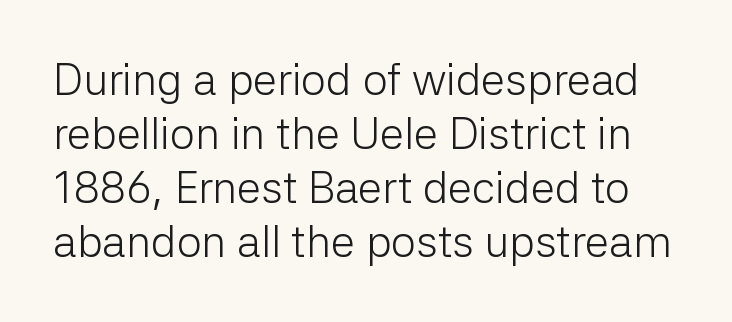
Does the type have serifs? No, each stem ends abruptly. Stroke mass is kept to a normal reading level or below. The baseline area is clear. This sample uses plain, unmodified letter spacing.
